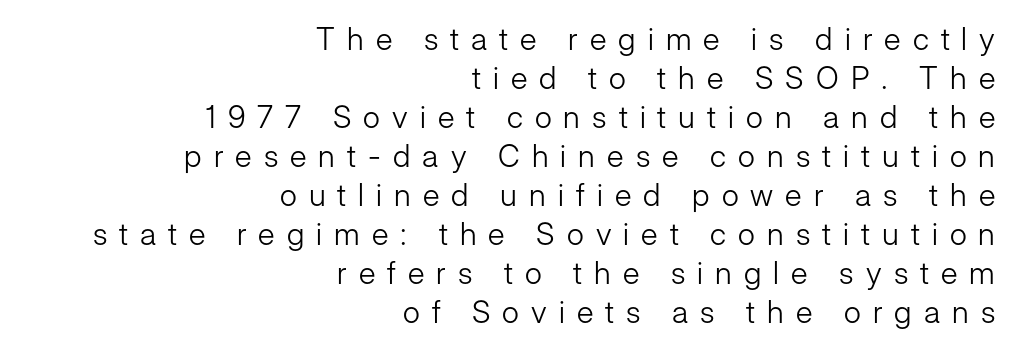
The image shows 31 px light sans-serif type, upright; set right-aligned, normal line spacing (1.26x), unusually wide letter spacing (+0.39 em), not underlined; low stroke contrast and a medium x-height.
